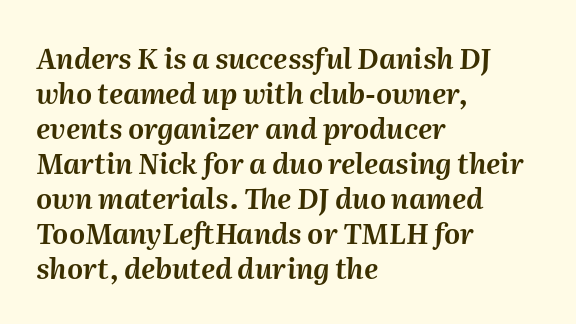
Note the varied advance widths — an 'i' is clearly narrower than an 'm'. Compared with typical body copy, the letter spacing here is the same. Characters are canted at an angle relative to the baseline's perpendicular. Unmarked baselines from the first word to the last.
